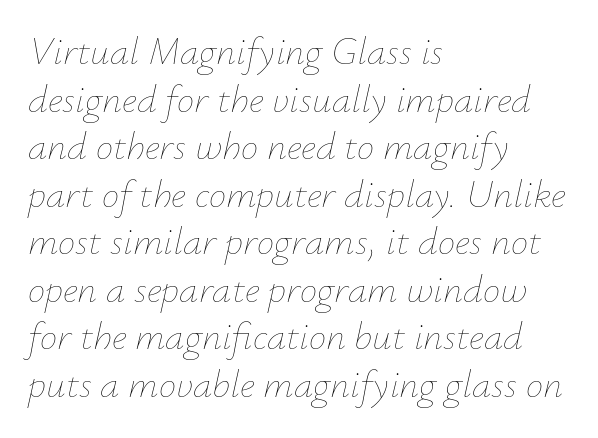
{"italic": "yes", "lean": "right", "slant_degrees": 12, "bold": "no", "weight": "thin", "width": "normal", "stroke_contrast": "low", "x_height": "small", "monospaced": "no", "underline": "no", "align": "left", "line_spacing_ratio": 1.22, "letter_spacing": "normal", "letter_spacing_em": 0.0, "glyph_px": 39}
